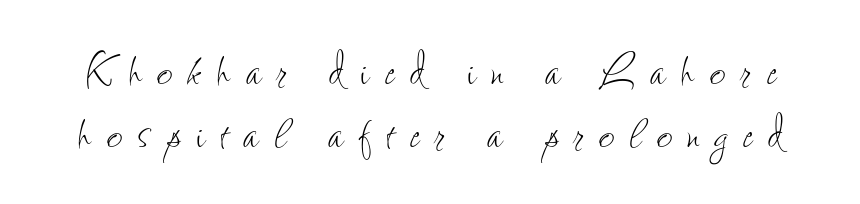
You could barely slide anything between these rows. Varying glyph widths throughout — classic text-font behaviour. The typesetting does not lean heavy: it is not bold.
